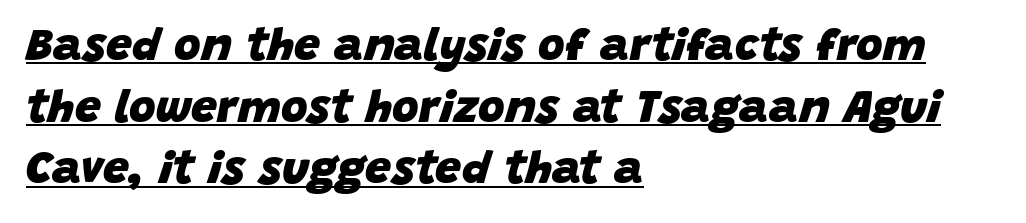
Q: Is the text bold? A: Yes.
Q: Is the text italic (slanted)? A: Yes, it leans right by about 15 degrees.
Q: Is the text underlined? A: Yes.
Q: How is the paragraph aligned? A: Left-aligned.
Q: Is the spacing between letters normal or unusually wide? A: Normal.
Q: Is the spacing between lines tight, normal or loose? A: Normal.
Q: Width (condensed, normal, or wide)? A: Normal.
Q: Stroke contrast? A: Low.
Q: x-height? A: Large.
Q: Monospaced? A: No.
